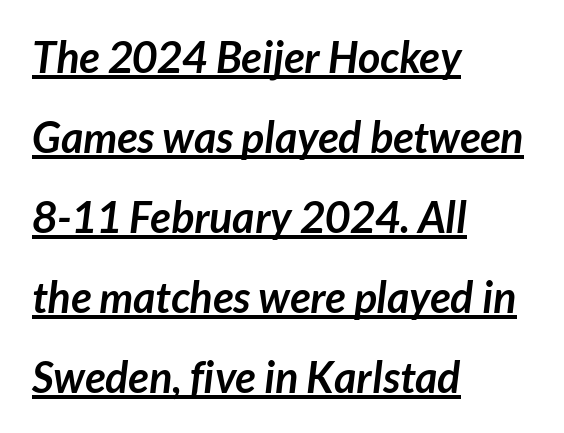
{"serif": "no", "bold": "yes", "weight": "semibold", "width": "normal", "stroke_contrast": "low", "x_height": "medium", "monospaced": "no", "underline": "yes", "align": "left", "line_spacing_ratio": 1.86, "letter_spacing": "normal", "letter_spacing_em": 0.0, "glyph_px": 43}
